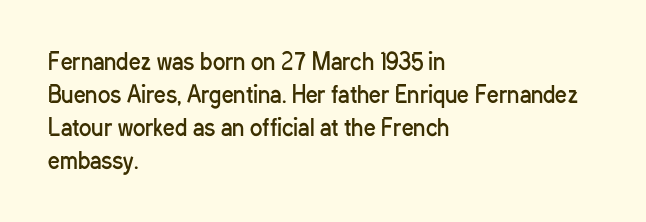
Honestly, the row spacing looks completely unremarkable. Caption: face not bold, strokes unweighted. Posture: vertical. This rendering features lettering with no underline. The setting favours the left margin, as ordinary paragraphs usually do.
